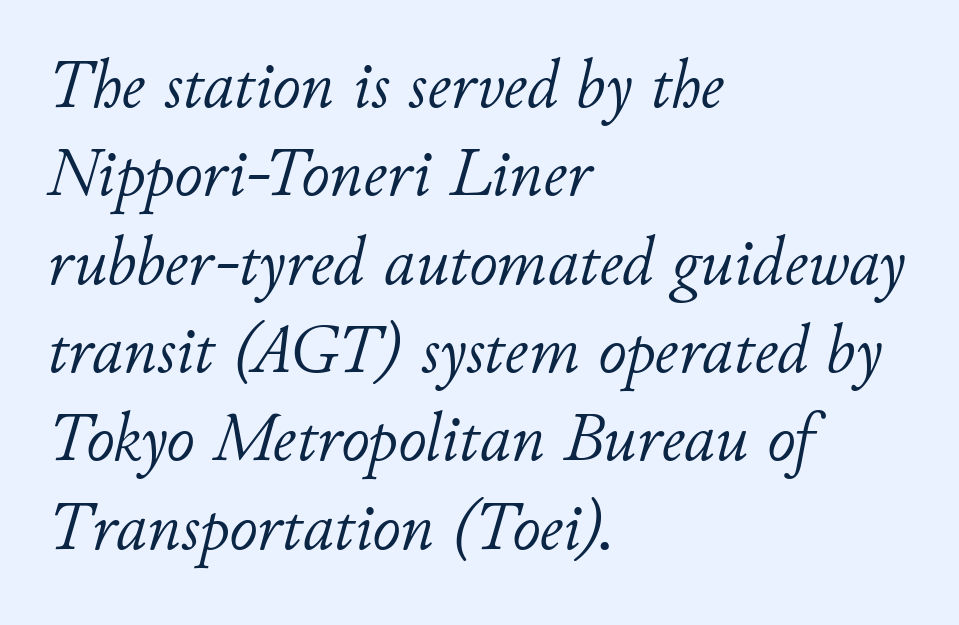
The image shows 69 px light type, italic (leaning right); set left-aligned, normal line spacing (1.28x), normal letter spacing, not underlined; low stroke contrast and a small x-height.
